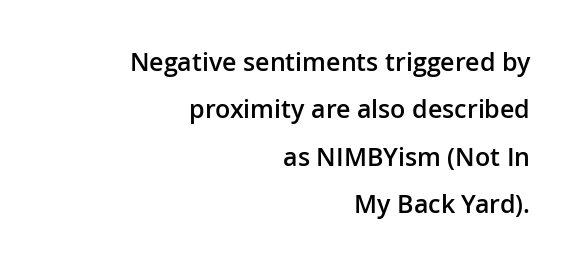
Unlike italic type, these characters show no tilt at all. Leftover space on each line is placed entirely before the opening word. Descender tails drop into unmarked territory. How are the letters spaced? Ordinarily, with no added tracking. Whoever set this chose breathing room over compactness in the vertical rhythm. Its strokes are somewhat broadened, the hallmark of semibold type.
